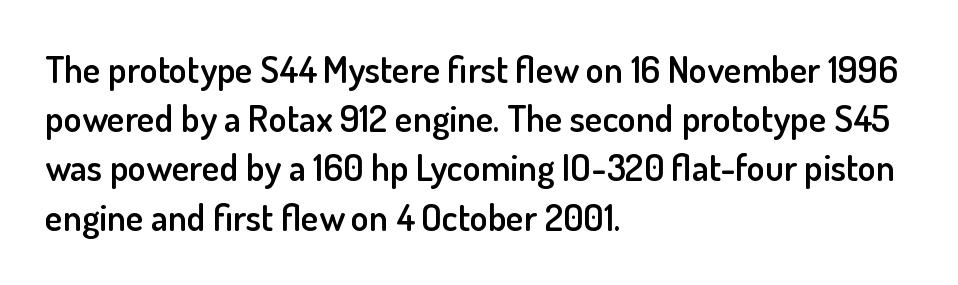
Q: Is the text bold? A: Semi-bold.
Q: Is the text italic (slanted)? A: No, it is upright.
Q: Is the typeface a serif or a sans-serif typeface? A: Sans-serif.
Q: Is the text underlined? A: No.
Q: How is the paragraph aligned? A: Left-aligned.
Q: Is the spacing between letters normal or unusually wide? A: Normal.
Q: Is the spacing between lines tight, normal or loose? A: Normal.
Q: Width (condensed, normal, or wide)? A: Normal.
Q: Stroke contrast? A: Low.
Q: x-height? A: Small.
Q: Monospaced? A: No.
